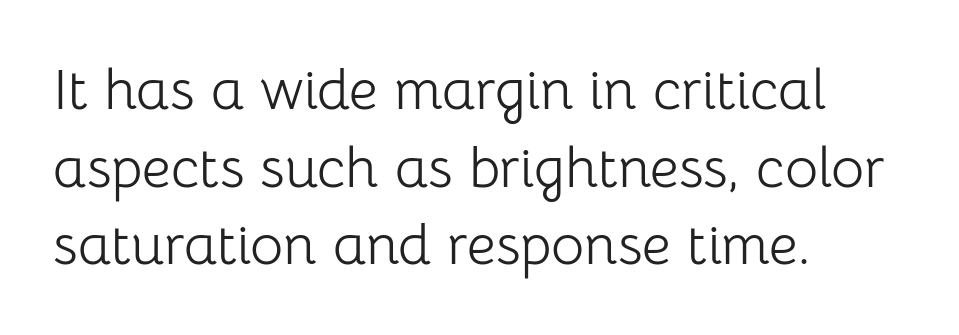
Where is the straight margin? On the left. Character widths vary here, with narrow letters taking less room than wide ones. Posture: upright roman. Underline: absent. Characters follow at the spacing the type designer built in.
